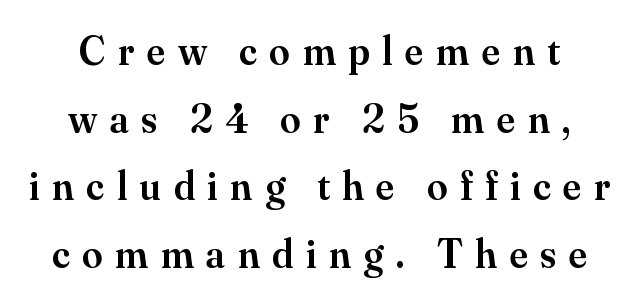
Q: Is the text bold? A: Semi-bold.
Q: Is the text italic (slanted)? A: No, it is upright.
Q: Is the typeface a serif or a sans-serif typeface? A: Serif.
Q: Is the text underlined? A: No.
Q: Is the spacing between letters normal or unusually wide? A: Unusually wide.
Q: Is the spacing between lines tight, normal or loose? A: Normal.
Q: Width (condensed, normal, or wide)? A: Normal.
Q: Stroke contrast? A: Medium.
Q: x-height? A: Small.
Q: Monospaced? A: No.
